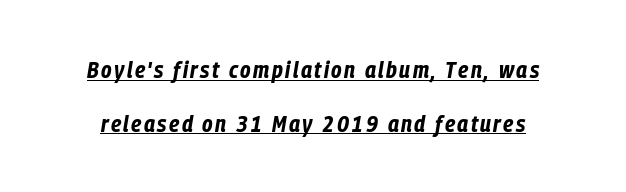
The image shows 24 px bold type, italic (leaning right); set loose line spacing (2.23x), underlined.
